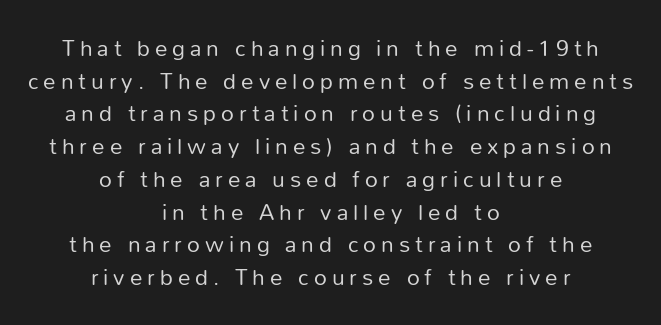
Beneath every word, the page is bare. Here the glyphs are tracked loosely, breaking word shapes into spaced letters. Summary of vertical rhythm: regular, with standard interline spacing. Counters stay open thanks to moderate or lighter strokes.
